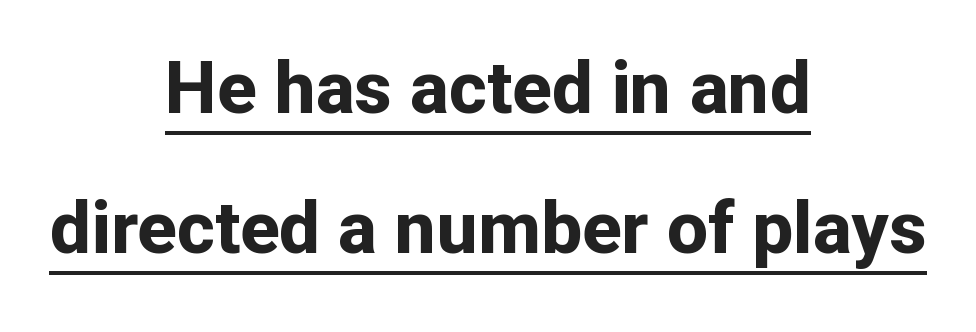
Q: Is the text bold? A: Yes.
Q: Is the text italic (slanted)? A: No, it is upright.
Q: Is the typeface a serif or a sans-serif typeface? A: Sans-serif.
Q: Is the text underlined? A: Yes.
Q: How is the paragraph aligned? A: Centered.
Q: Is the spacing between letters normal or unusually wide? A: Normal.
Q: Is the spacing between lines tight, normal or loose? A: Loose.
Q: Width (condensed, normal, or wide)? A: Normal.
Q: Stroke contrast? A: Low.
Q: x-height? A: Medium.
Q: Monospaced? A: No.
